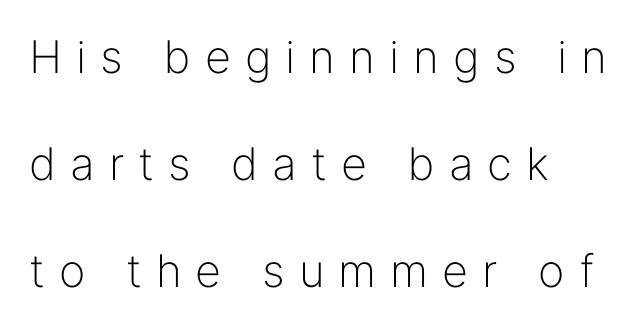
{"serif": "no", "italic": "no", "bold": "no", "weight": "light", "width": "normal", "stroke_contrast": "low", "x_height": "medium", "monospaced": "no", "underline": "no", "align": "left", "line_spacing": "loose", "line_spacing_ratio": 2.38, "letter_spacing": "wide", "letter_spacing_em": 0.31, "glyph_px": 45}
